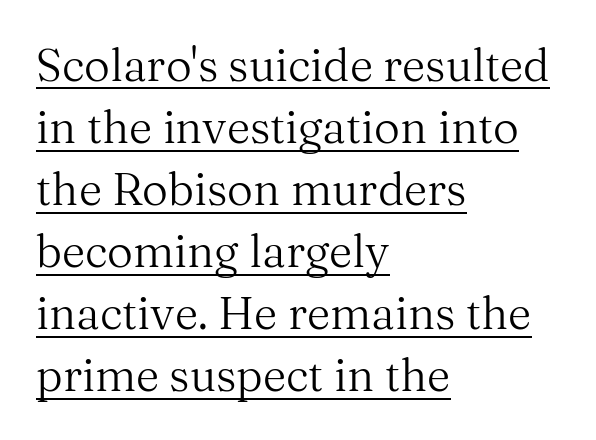
{"serif": "yes", "italic": "no", "bold": "no", "weight": "regular", "width": "normal", "stroke_contrast": "medium", "x_height": "medium", "monospaced": "no", "underline": "yes", "align": "left", "line_spacing": "normal", "line_spacing_ratio": 1.38, "letter_spacing": "normal", "letter_spacing_em": 0.0, "glyph_px": 45}
